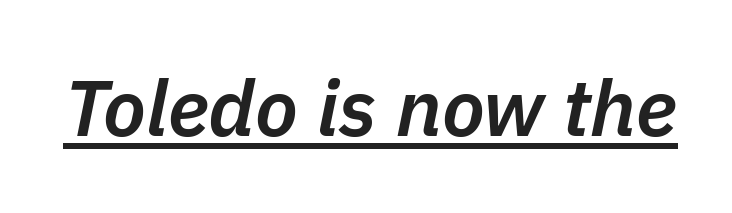
{"italic": "yes", "lean": "right", "slant_degrees": 11, "bold": "semi", "weight": "semibold", "width": "normal", "stroke_contrast": "low", "x_height": "medium", "monospaced": "no", "underline": "yes", "letter_spacing": "normal", "letter_spacing_em": 0.0, "glyph_px": 79}
